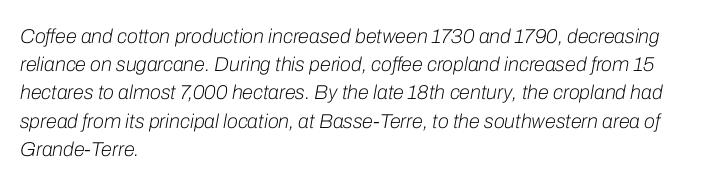
The image shows 20 px text type, italic (leaning right); set left-aligned, normal line spacing (1.41x), normal letter spacing, not underlined.
